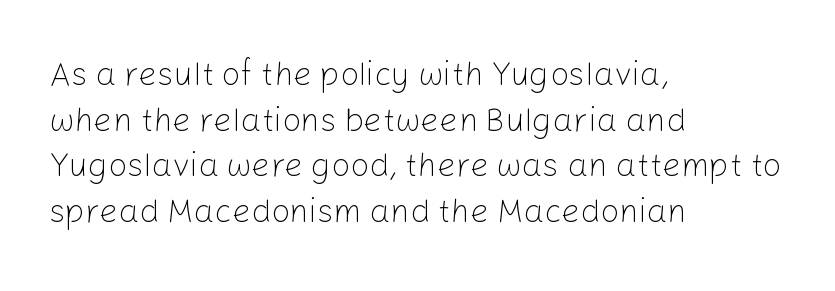
{"serif": "no", "italic": "no", "bold": "no", "weight": "light", "width": "normal", "stroke_contrast": "low", "x_height": "medium", "monospaced": "no", "underline": "no", "align": "left", "line_spacing": "normal", "line_spacing_ratio": 1.38, "letter_spacing": "normal", "letter_spacing_em": 0.0, "glyph_px": 33}
